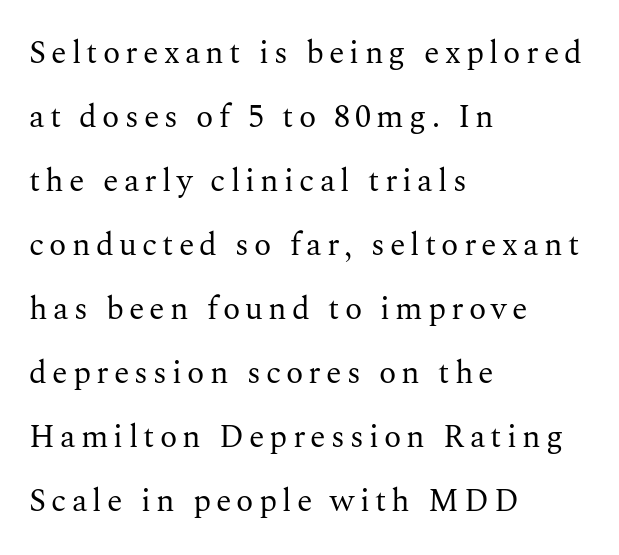
You can tell it's not italic because the verticals are truly vertical. Are there feet on the stems? There are — it's a serif. The font sits on the lighter half of the weight spectrum, regular included. Here the designer chose a conventional face with non-uniform glyph widths. Honestly, the rows look like they've been pulled way apart. Only glyphs here, with clear space below each row.
